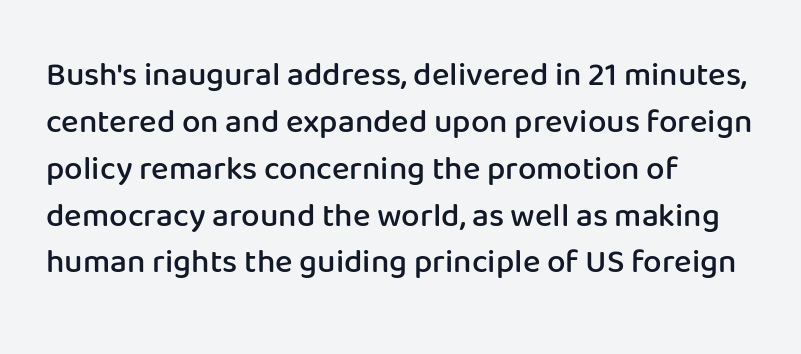
The image shows 33 px semibold sans-serif type, upright; set left-aligned, normal line spacing (1.42x), normal letter spacing, not underlined; low stroke contrast and a medium x-height.
